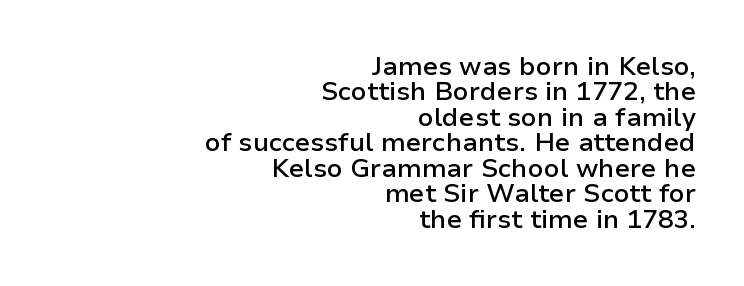
The image shows 26 px text type, upright; set right-aligned, tight line spacing (0.98x), normal letter spacing, not underlined.
